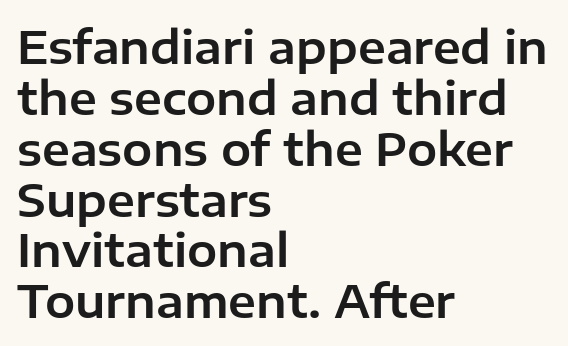
{"serif": "no", "italic": "no", "width": "normal", "stroke_contrast": "low", "x_height": "medium", "monospaced": "no", "underline": "no", "align": "left", "line_spacing": "tight", "line_spacing_ratio": 1.13, "letter_spacing": "normal", "letter_spacing_em": 0.0, "glyph_px": 45}
